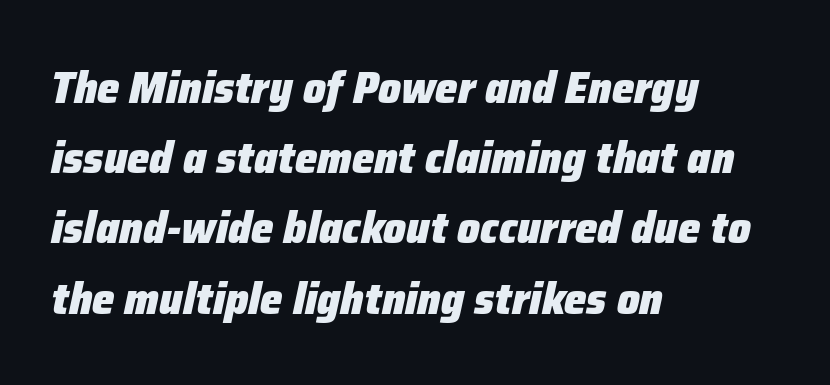
The passage shown has conventional tracking throughout. Each row of text sits above clean, open space. In CSS terms this would be text-align: left. These words are printed bold, with thick strokes throughout. Tall strokes in this sample are angled rather than plumb. This sample has the flowing, uneven cadence of proportional lettering.
